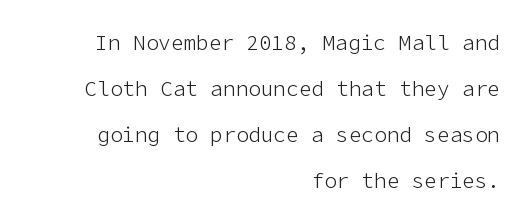
Horizontally, the lines are justified to the trailing edge only. Unmarked baselines from the first word to the last. Look at the tracking — it's just the regular setting, nothing added. The leading is generous, giving the passage an open texture. Unlike italic type, these characters show no tilt at all. A light-to-regular cut is what we see here.
